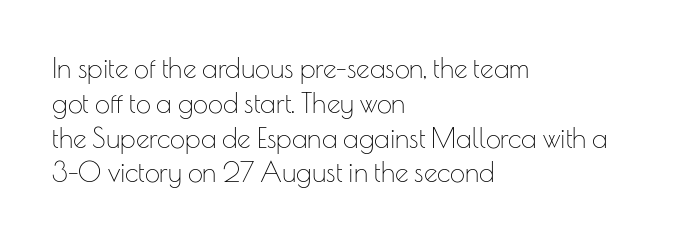
{"italic": "no", "bold": "no", "underline": "no", "align": "left", "line_spacing": "normal", "line_spacing_ratio": 1.29, "letter_spacing": "normal", "letter_spacing_em": 0.0, "glyph_px": 27}
